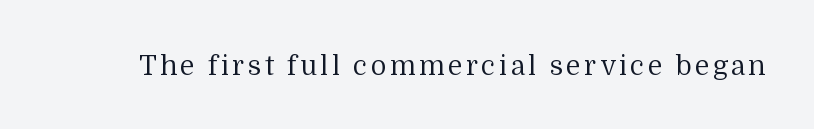
Q: Is the text bold? A: No.
Q: Is the text italic (slanted)? A: No, it is upright.
Q: Is the text underlined? A: No.
